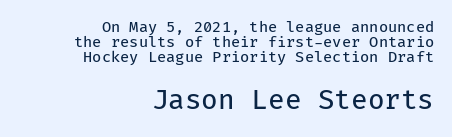
Successive baselines arrive quickly, one right under another. Stem width sits at or under what a default text font uses. Typesetter's note — lower block bumped up in size, upper block left smaller. The rendering keeps characters at their native spacing. Casual observation: everything's shoved over to the right.
